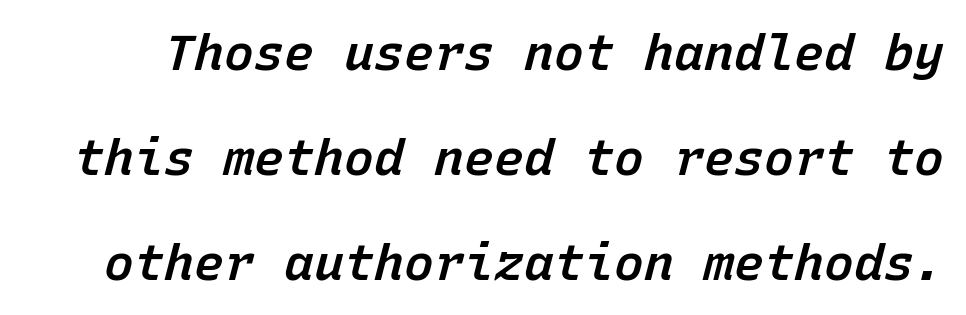
Q: Is the text bold? A: Semi-bold.
Q: Is the text italic (slanted)? A: Yes, it leans right by about 15 degrees.
Q: Is the text underlined? A: No.
Q: Is the spacing between letters normal or unusually wide? A: Normal.
Q: Is the spacing between lines tight, normal or loose? A: Loose.
Q: Width (condensed, normal, or wide)? A: Normal.
Q: Stroke contrast? A: Low.
Q: x-height? A: Medium.
Q: Monospaced? A: Yes.
